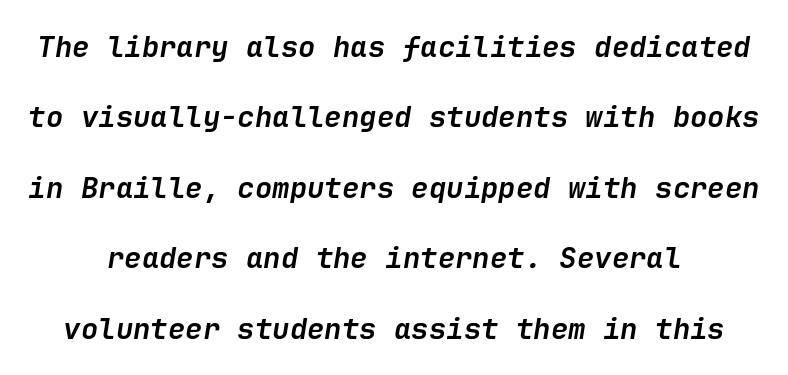
{"italic": "yes", "lean": "right", "slant_degrees": 9, "bold": "yes", "weight": "semibold", "width": "normal", "stroke_contrast": "low", "x_height": "medium", "underline": "no", "align": "center", "line_spacing": "loose", "line_spacing_ratio": 2.43, "letter_spacing": "normal", "letter_spacing_em": 0.0, "glyph_px": 29}
